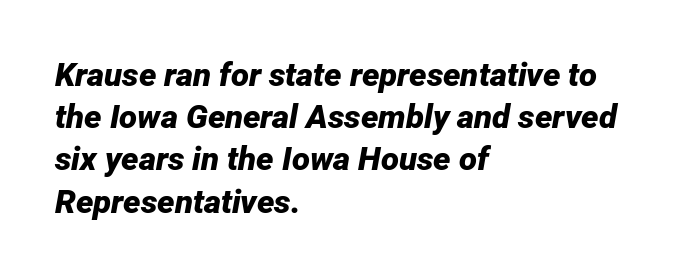
The image shows 33 px bold type, italic (leaning right); set left-aligned, normal line spacing (1.28x), normal letter spacing, not underlined; low stroke contrast and a medium x-height.
